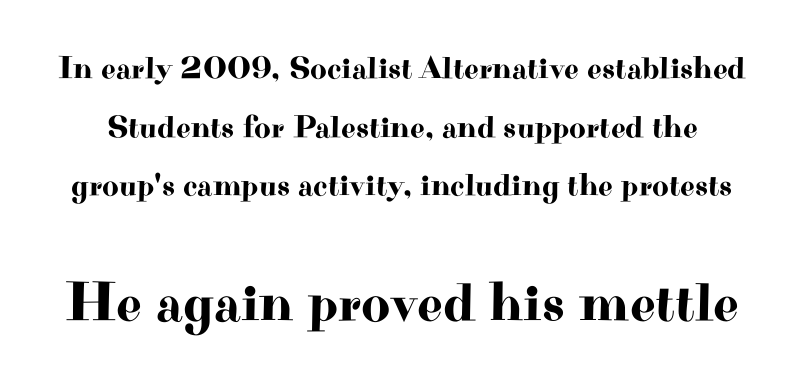
Q: Is the text italic (slanted)? A: No, it is upright.
Q: Is the typeface a serif or a sans-serif typeface? A: Serif.
Q: Is the text underlined? A: No.
Q: Is the spacing between letters normal or unusually wide? A: Normal.
Q: Which block of text is set in a larger size, the first (top) or the second (bottom)? A: The second (bottom) one.
Q: Width (condensed, normal, or wide)? A: Wide.
Q: Stroke contrast? A: High.
Q: x-height? A: Small.
Q: Monospaced? A: No.
